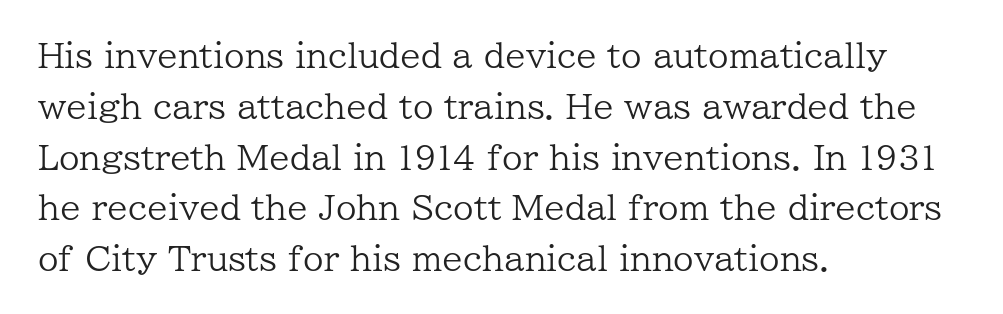
Q: Is the text bold? A: No.
Q: Is the text italic (slanted)? A: No, it is upright.
Q: Is the typeface a serif or a sans-serif typeface? A: Serif.
Q: Is the text underlined? A: No.
Q: How is the paragraph aligned? A: Left-aligned.
Q: Is the spacing between letters normal or unusually wide? A: Normal.
Q: Is the spacing between lines tight, normal or loose? A: Normal.
Q: Width (condensed, normal, or wide)? A: Normal.
Q: Stroke contrast? A: Low.
Q: x-height? A: Medium.
Q: Monospaced? A: No.
